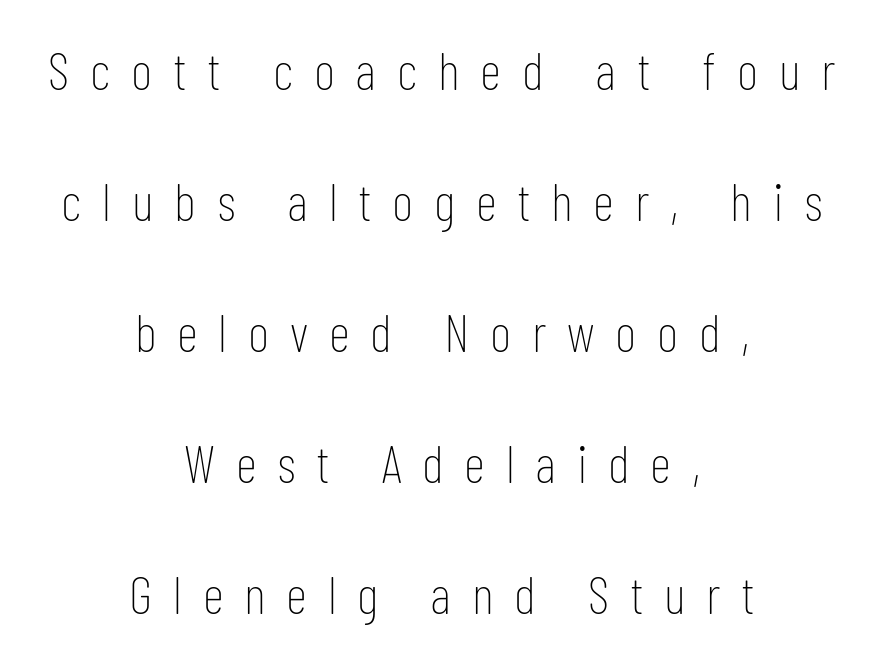
Q: Is the text bold? A: No.
Q: Is the text italic (slanted)? A: No, it is upright.
Q: Is the typeface a serif or a sans-serif typeface? A: Sans-serif.
Q: Is the text underlined? A: No.
Q: How is the paragraph aligned? A: Centered.
Q: Is the spacing between letters normal or unusually wide? A: Unusually wide.
Q: Is the spacing between lines tight, normal or loose? A: Loose.
Q: Width (condensed, normal, or wide)? A: Condensed.
Q: Stroke contrast? A: Low.
Q: x-height? A: Medium.
Q: Monospaced? A: No.
